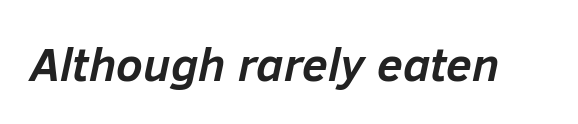
Only glyphs here, with clear space below each row. This sample has the flowing, uneven cadence of proportional lettering. The gaps between neighbouring characters are ordinary and unremarkable. These lines carry a lot of weight — the face is fully bold.
